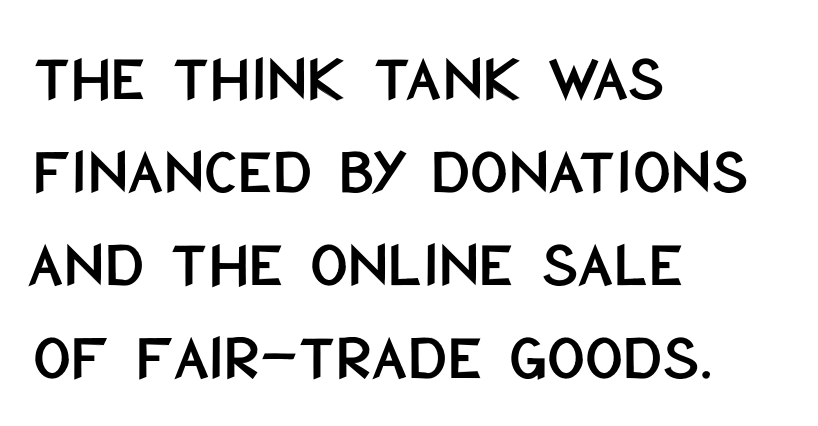
The image shows 66 px condensed sans-serif type, upright; set left-aligned, normal line spacing (1.41x), normal letter spacing, not underlined; low stroke contrast and a large x-height.
